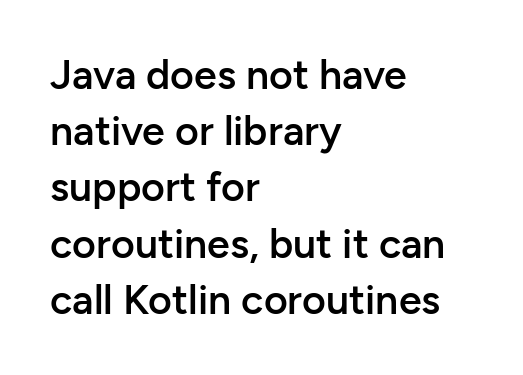
Font category for this specimen: sans-serif. The specimen reads as upright at a glance. Bold? Not quite — semibold, heavier than regular but stopping short. The zone under the glyphs is completely vacant. The rendering anchors every line to the left-hand side. The vertical gap from one line to the next is medium.
